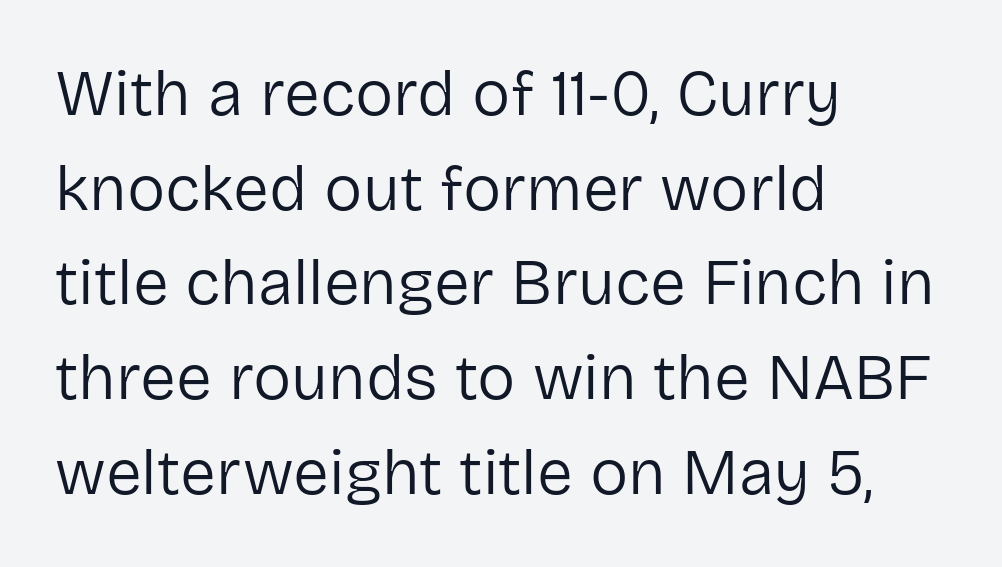
{"serif": "no", "italic": "no", "bold": "no", "weight": "regular", "width": "normal", "stroke_contrast": "low", "x_height": "medium", "monospaced": "no", "underline": "no", "align": "left", "line_spacing": "normal", "line_spacing_ratio": 1.48, "letter_spacing": "normal", "letter_spacing_em": 0.0, "glyph_px": 64}
